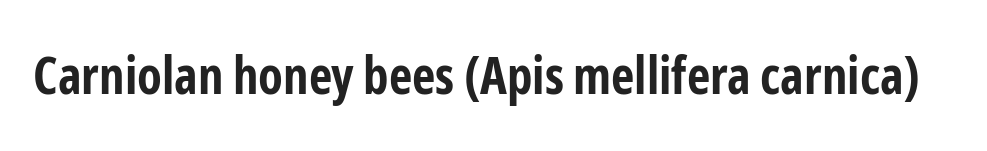
Q: Is the text bold? A: Yes.
Q: Is the text italic (slanted)? A: No, it is upright.
Q: Is the typeface a serif or a sans-serif typeface? A: Sans-serif.
Q: Is the text underlined? A: No.
Q: Is the spacing between letters normal or unusually wide? A: Normal.
Q: Width (condensed, normal, or wide)? A: Condensed.
Q: Stroke contrast? A: Low.
Q: x-height? A: Medium.
Q: Monospaced? A: No.
